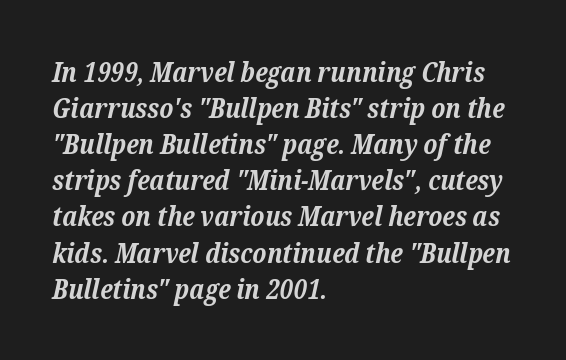
Q: Is the text bold? A: Yes.
Q: Is the text italic (slanted)? A: Yes, it leans right by about 12 degrees.
Q: Is the typeface a serif or a sans-serif typeface? A: Serif.
Q: Is the text underlined? A: No.
Q: How is the paragraph aligned? A: Left-aligned.
Q: Is the spacing between letters normal or unusually wide? A: Normal.
Q: Is the spacing between lines tight, normal or loose? A: Normal.
Q: Width (condensed, normal, or wide)? A: Normal.
Q: Stroke contrast? A: Low.
Q: x-height? A: Medium.
Q: Monospaced? A: No.
